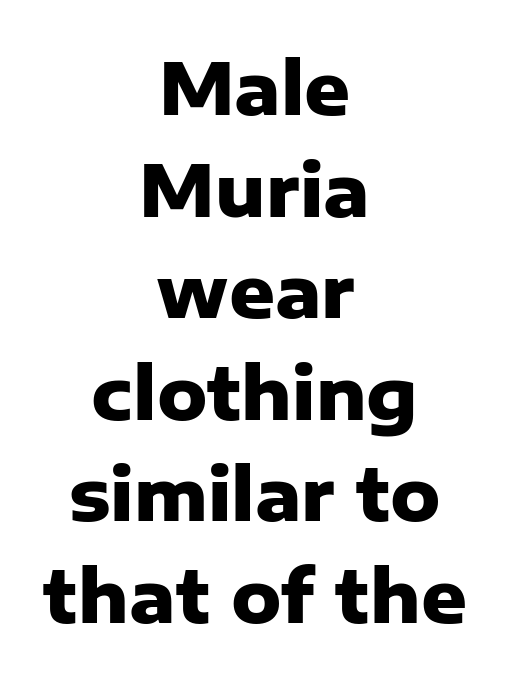
Q: Is the text bold? A: Yes.
Q: Is the text italic (slanted)? A: No, it is upright.
Q: Is the typeface a serif or a sans-serif typeface? A: Sans-serif.
Q: Is the text underlined? A: No.
Q: How is the paragraph aligned? A: Centered.
Q: Is the spacing between letters normal or unusually wide? A: Normal.
Q: Is the spacing between lines tight, normal or loose? A: Normal.
Q: Width (condensed, normal, or wide)? A: Normal.
Q: Stroke contrast? A: Low.
Q: x-height? A: Medium.
Q: Monospaced? A: No.
